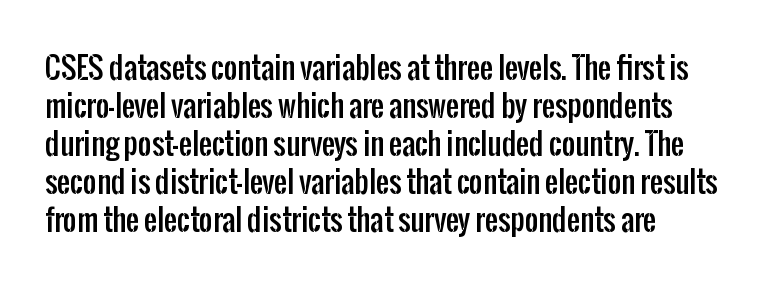
{"serif": "no", "italic": "no", "width": "condensed", "stroke_contrast": "low", "x_height": "medium", "monospaced": "no", "underline": "no", "line_spacing": "normal", "line_spacing_ratio": 1.31, "letter_spacing": "normal", "letter_spacing_em": 0.0, "glyph_px": 29}
